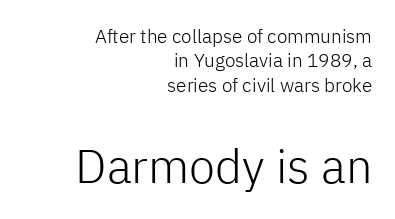
Spacing verdict: proportional, widths tailored to each character. The lettering holds an erect, upright posture throughout. Tracking value appears to be zero — textbook default spacing. On a weight scale, this lands at 450 or below.
